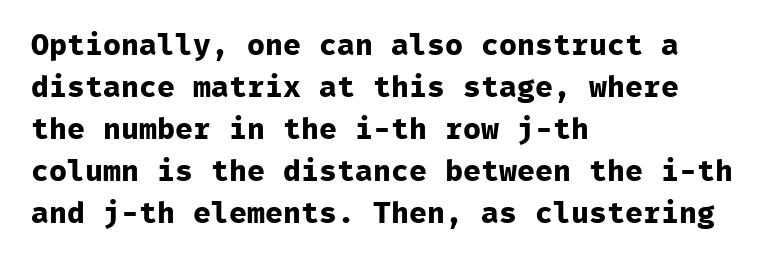
The specimen reads as upright at a glance. Is the block centered? No — it sits flush against the left margin. The line-height multiplier appears to be the usual default. Short note: letters normally spaced.
